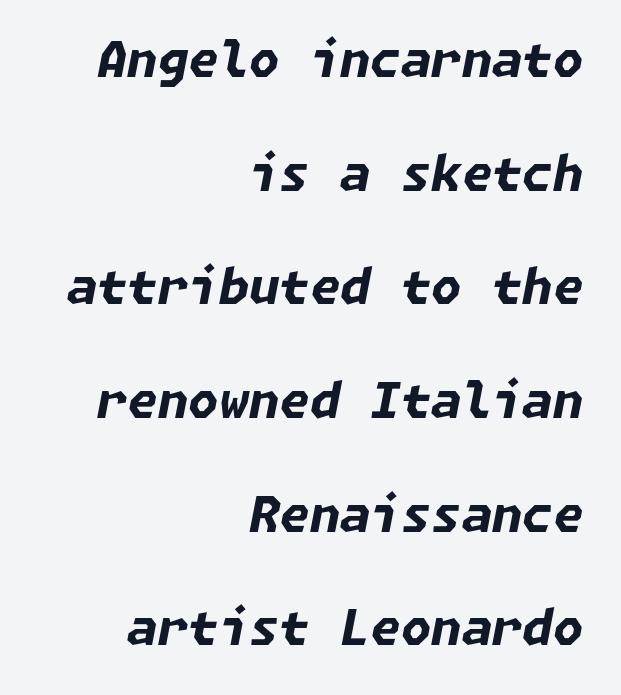
The image shows 49 px bold type, italic (leaning right); set right-aligned, loose line spacing (2.32x), normal letter spacing, not underlined; low stroke contrast and a medium x-height.
